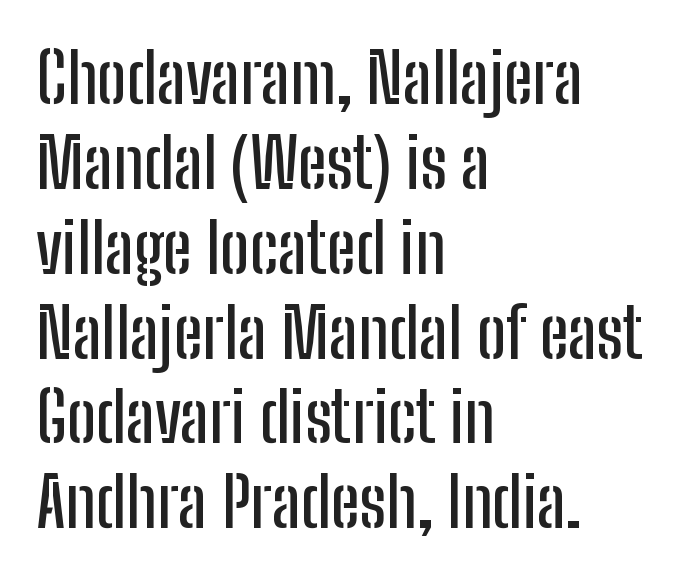
The image shows 69 px condensed sans-serif type, upright; set left-aligned, line spacing 1.23x, normal letter spacing, not underlined; low stroke contrast and a medium x-height.
